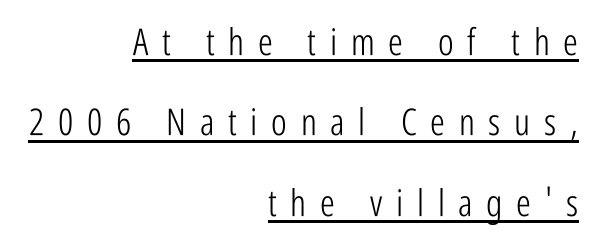
Q: Is the text bold? A: No.
Q: Is the text italic (slanted)? A: No, it is upright.
Q: Is the typeface a serif or a sans-serif typeface? A: Sans-serif.
Q: Is the text underlined? A: Yes.
Q: How is the paragraph aligned? A: Right-aligned.
Q: Is the spacing between letters normal or unusually wide? A: Unusually wide.
Q: Is the spacing between lines tight, normal or loose? A: Loose.
Q: Width (condensed, normal, or wide)? A: Condensed.
Q: Stroke contrast? A: Low.
Q: x-height? A: Medium.
Q: Monospaced? A: No.
